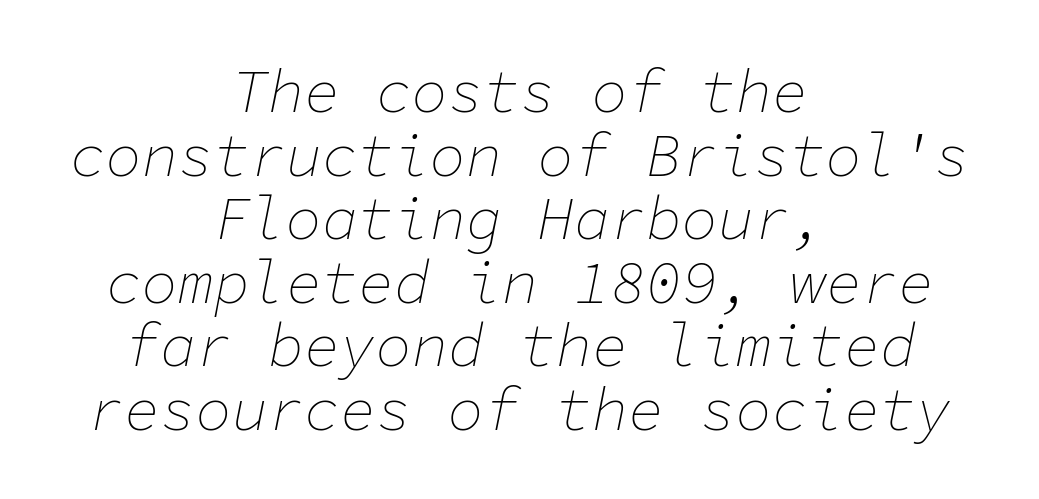
The image shows 60 px thin type, italic (leaning right), monospaced; set centered, tight line spacing (1.06x), normal letter spacing, not underlined; low stroke contrast and a medium x-height.
